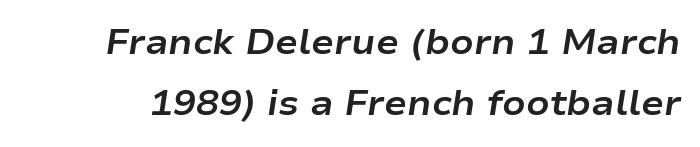
The face used here has a pronounced slope to its letters. Type without underlining. These lines carry a lot of weight — the face is fully bold. There is no visible air inserted between adjacent glyphs. Proportional: the letters do not fall into vertical columns.
